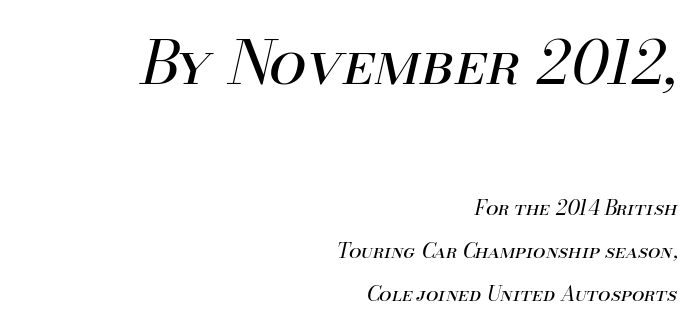
{"italic": "yes", "lean": "right", "slant_degrees": 13, "bold": "no", "weight": "regular", "width": "normal", "stroke_contrast": "medium", "x_height": "small", "monospaced": "no", "underline": "no", "align": "right", "line_spacing": "loose", "line_spacing_ratio": 2.14, "letter_spacing": "normal", "letter_spacing_em": 0.0, "larger_block": "first", "size_ratio": 3.0, "glyph_px": 60}
